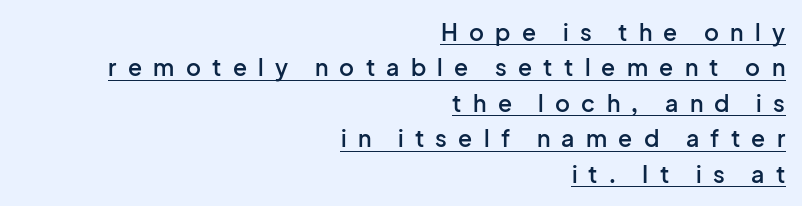
{"italic": "no", "bold": "semi", "underline": "yes", "align": "right", "line_spacing": "normal", "line_spacing_ratio": 1.54, "letter_spacing": "wide", "letter_spacing_em": 0.49, "glyph_px": 23}
